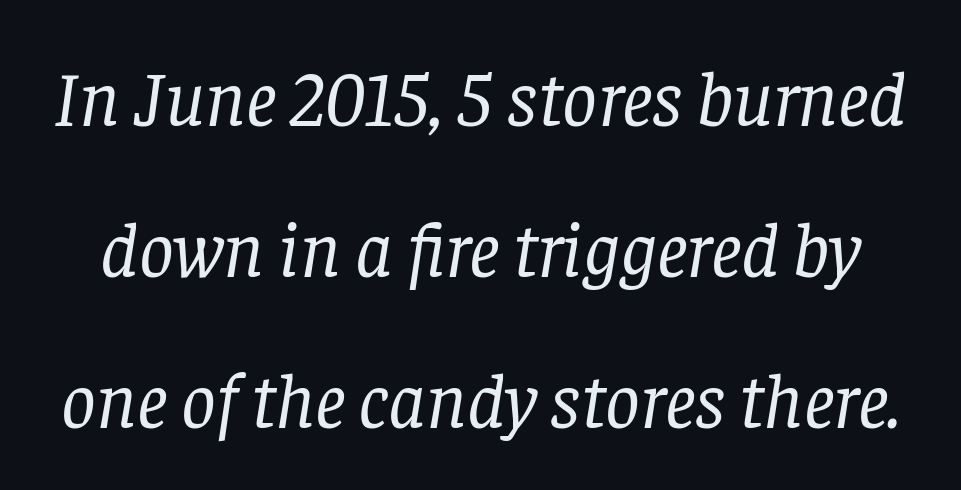
Q: Is the text bold? A: No.
Q: Is the text italic (slanted)? A: Yes, it leans right by about 8 degrees.
Q: Is the typeface a serif or a sans-serif typeface? A: Serif.
Q: Is the text underlined? A: No.
Q: Is the spacing between letters normal or unusually wide? A: Normal.
Q: Is the spacing between lines tight, normal or loose? A: Loose.
Q: Width (condensed, normal, or wide)? A: Normal.
Q: Stroke contrast? A: Low.
Q: x-height? A: Large.
Q: Monospaced? A: No.
